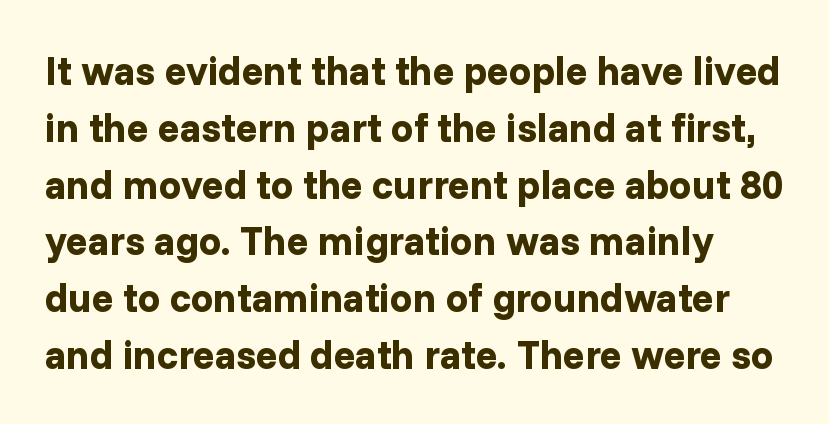
These lines were composed using upright roman letters. The line texture is even and compact thanks to regular tracking. Rule under the text: the space is simply empty. Each letter's strokes conclude bluntly, with no projecting serifs.
